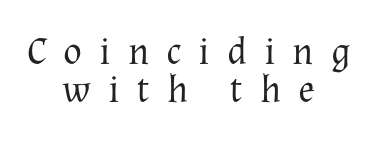
The image shows 39 px regular-weight serif type, upright; set centered, tight line spacing (0.98x), unusually wide letter spacing (+0.44 em), not underlined; medium stroke contrast and a medium x-height.
